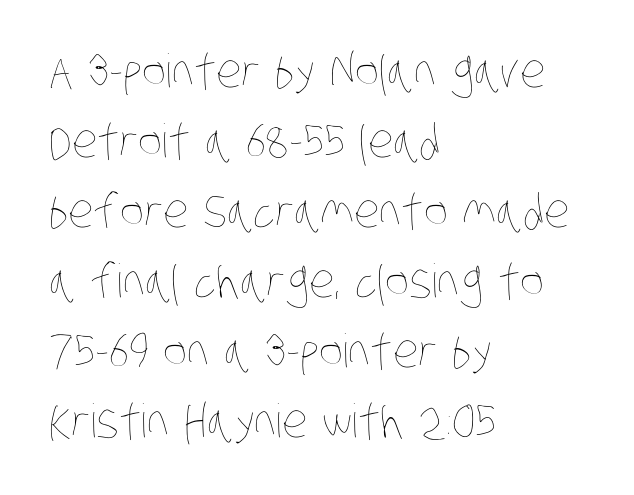
Letter spacing: default. The cut favours lightness, reaching ordinary text weight at its darkest. The rendering uses natural spacing where letterforms have individual widths. The setting favours the left margin, as ordinary paragraphs usually do. The passage shown stacks its lines at a standard gap. This rendering features lettering with no underline.
